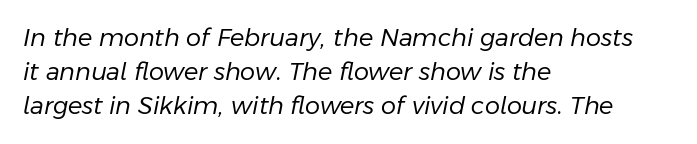
{"italic": "yes", "lean": "right", "slant_degrees": 11, "bold": "no", "underline": "no", "align": "left", "line_spacing": "normal", "line_spacing_ratio": 1.42, "letter_spacing": "normal", "letter_spacing_em": 0.0, "glyph_px": 24}
